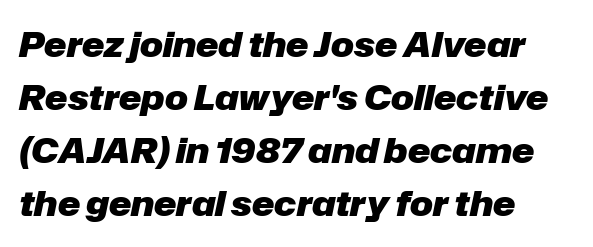
{"italic": "yes", "lean": "right", "slant_degrees": 12, "bold": "yes", "weight": "heavy", "width": "normal", "stroke_contrast": "low", "x_height": "medium", "monospaced": "no", "underline": "no", "align": "left", "line_spacing": "normal", "line_spacing_ratio": 1.56, "letter_spacing": "normal", "letter_spacing_em": 0.0, "glyph_px": 34}
